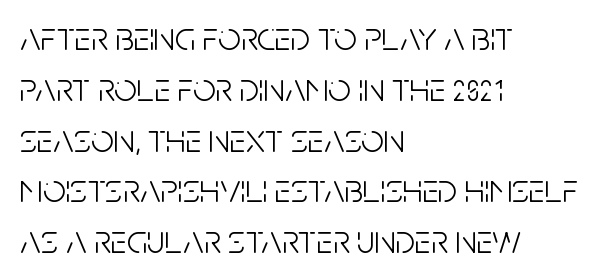
Q: Is the text bold? A: No.
Q: Is the text italic (slanted)? A: No, it is upright.
Q: Is the typeface a serif or a sans-serif typeface? A: Sans-serif.
Q: Is the text underlined? A: No.
Q: How is the paragraph aligned? A: Left-aligned.
Q: Is the spacing between letters normal or unusually wide? A: Normal.
Q: Is the spacing between lines tight, normal or loose? A: Normal.
Q: Width (condensed, normal, or wide)? A: Condensed.
Q: Stroke contrast? A: Low.
Q: x-height? A: Large.
Q: Monospaced? A: No.
